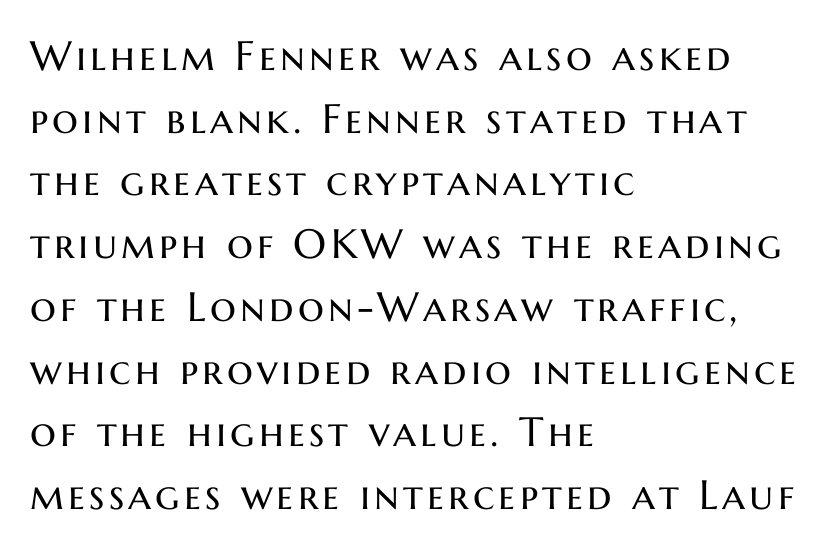
{"serif": "no", "italic": "no", "bold": "no", "weight": "regular", "width": "normal", "stroke_contrast": "medium", "x_height": "medium", "monospaced": "no", "underline": "no", "align": "left", "line_spacing": "normal", "line_spacing_ratio": 1.53, "glyph_px": 41}
